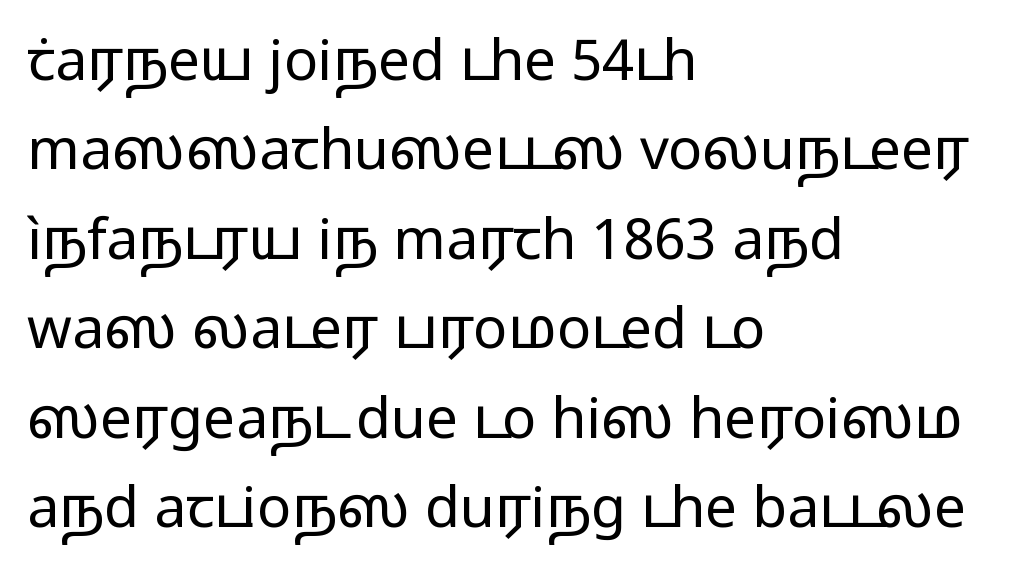
Q: Is the text bold? A: No.
Q: Is the text italic (slanted)? A: No, it is upright.
Q: Is the typeface a serif or a sans-serif typeface? A: Sans-serif.
Q: Is the text underlined? A: No.
Q: How is the paragraph aligned? A: Left-aligned.
Q: Is the spacing between letters normal or unusually wide? A: Normal.
Q: Is the spacing between lines tight, normal or loose? A: Normal.
Q: Width (condensed, normal, or wide)? A: Wide.
Q: Stroke contrast? A: Low.
Q: x-height? A: Medium.
Q: Monospaced? A: No.
